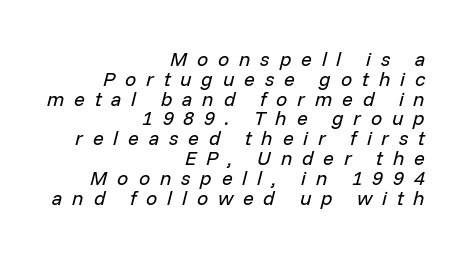
{"italic": "yes", "lean": "right", "slant_degrees": 14, "bold": "no", "underline": "no", "align": "right", "line_spacing": "tight", "line_spacing_ratio": 0.99, "letter_spacing": "wide", "letter_spacing_em": 0.49, "glyph_px": 20}
